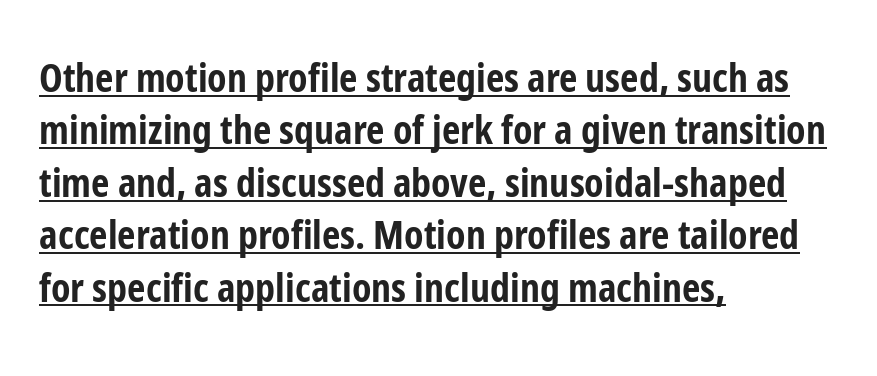
{"serif": "no", "italic": "no", "bold": "yes", "weight": "bold", "width": "condensed", "stroke_contrast": "low", "x_height": "medium", "monospaced": "no", "underline": "yes", "align": "left", "line_spacing": "normal", "line_spacing_ratio": 1.31, "letter_spacing": "normal", "letter_spacing_em": 0.0, "glyph_px": 40}
